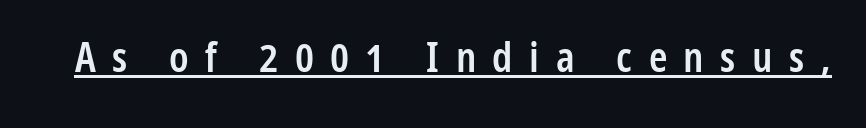
Q: Is the text bold? A: Semi-bold.
Q: Is the text italic (slanted)? A: No, it is upright.
Q: Is the typeface a serif or a sans-serif typeface? A: Sans-serif.
Q: Is the text underlined? A: Yes.
Q: Is the spacing between letters normal or unusually wide? A: Unusually wide.
Q: Width (condensed, normal, or wide)? A: Condensed.
Q: Stroke contrast? A: Low.
Q: x-height? A: Medium.
Q: Monospaced? A: No.
